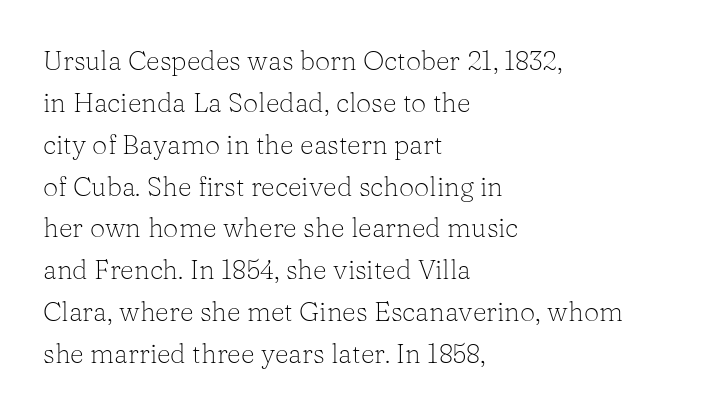
Q: Is the text bold? A: No.
Q: Is the text italic (slanted)? A: No, it is upright.
Q: Is the text underlined? A: No.
Q: How is the paragraph aligned? A: Left-aligned.
Q: Is the spacing between letters normal or unusually wide? A: Normal.
Q: Is the spacing between lines tight, normal or loose? A: Normal.
